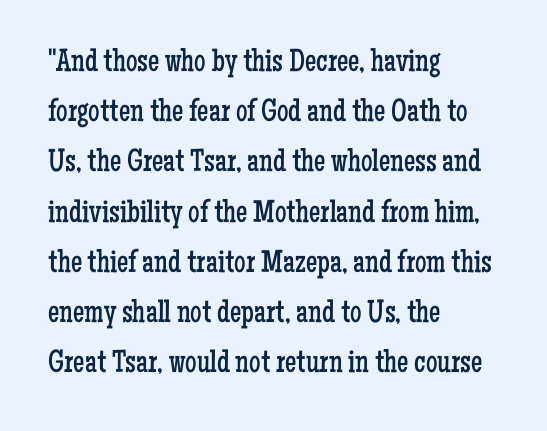
Q: Is the text bold? A: No.
Q: Is the text italic (slanted)? A: No, it is upright.
Q: Is the typeface a serif or a sans-serif typeface? A: Serif.
Q: Is the text underlined? A: No.
Q: How is the paragraph aligned? A: Left-aligned.
Q: Is the spacing between letters normal or unusually wide? A: Normal.
Q: Is the spacing between lines tight, normal or loose? A: Normal.
Q: Width (condensed, normal, or wide)? A: Condensed.
Q: Stroke contrast? A: Low.
Q: x-height? A: Medium.
Q: Monospaced? A: No.
